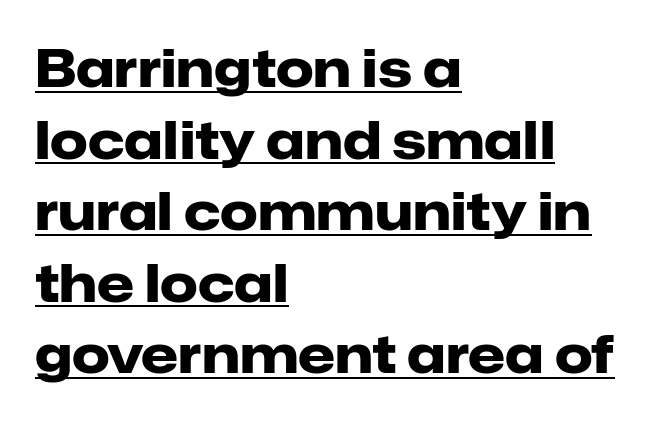
Q: Is the text bold? A: Yes.
Q: Is the text italic (slanted)? A: No, it is upright.
Q: Is the typeface a serif or a sans-serif typeface? A: Sans-serif.
Q: Is the text underlined? A: Yes.
Q: How is the paragraph aligned? A: Left-aligned.
Q: Is the spacing between letters normal or unusually wide? A: Normal.
Q: Is the spacing between lines tight, normal or loose? A: Normal.
Q: Width (condensed, normal, or wide)? A: Normal.
Q: Stroke contrast? A: Low.
Q: x-height? A: Medium.
Q: Monospaced? A: No.
